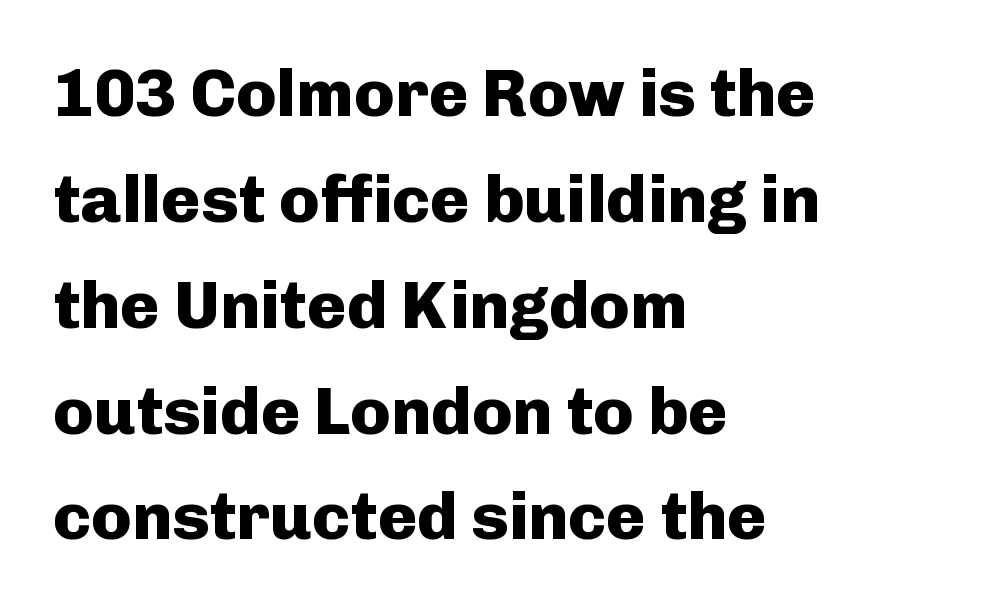
No extra tracking has been applied to these lines. The rows are spaced the way most documents space them. Every character sits straight up, as roman type does. The area under the type is left untouched. Look at the stroke-to-counter ratio: heavy, a bold.
